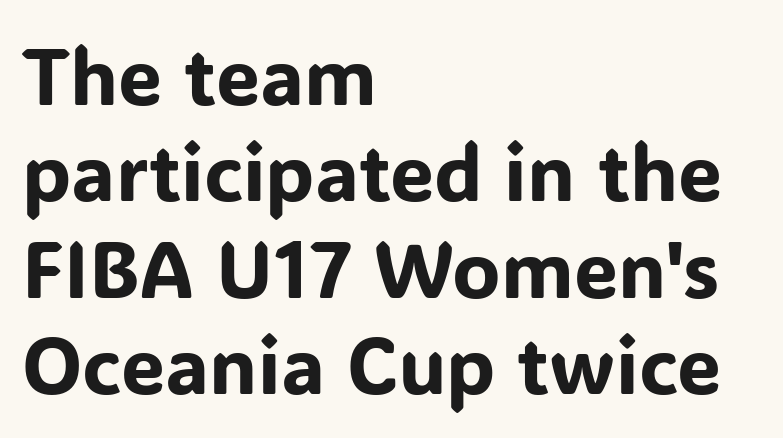
Q: Is the text italic (slanted)? A: No, it is upright.
Q: Is the typeface a serif or a sans-serif typeface? A: Sans-serif.
Q: Is the text underlined? A: No.
Q: How is the paragraph aligned? A: Left-aligned.
Q: Is the spacing between letters normal or unusually wide? A: Normal.
Q: Width (condensed, normal, or wide)? A: Normal.
Q: Stroke contrast? A: Low.
Q: x-height? A: Medium.
Q: Monospaced? A: No.
